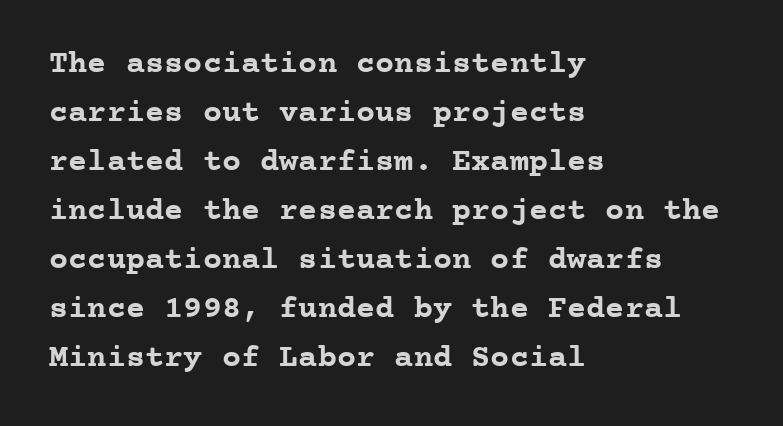
{"serif": "yes", "italic": "no", "bold": "yes", "weight": "semibold", "width": "normal", "stroke_contrast": "low", "x_height": "medium", "monospaced": "yes", "underline": "no", "align": "left", "line_spacing": "normal", "line_spacing_ratio": 1.53, "letter_spacing": "normal", "letter_spacing_em": 0.0, "glyph_px": 32}
